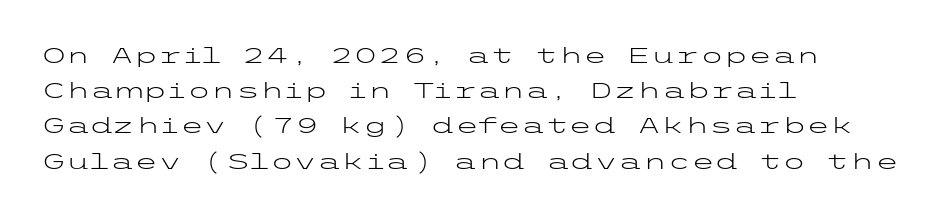
Q: Is the text bold? A: No.
Q: Is the text italic (slanted)? A: No, it is upright.
Q: Is the text underlined? A: No.
Q: How is the paragraph aligned? A: Left-aligned.
Q: Is the spacing between letters normal or unusually wide? A: Normal.
Q: Is the spacing between lines tight, normal or loose? A: Normal.
